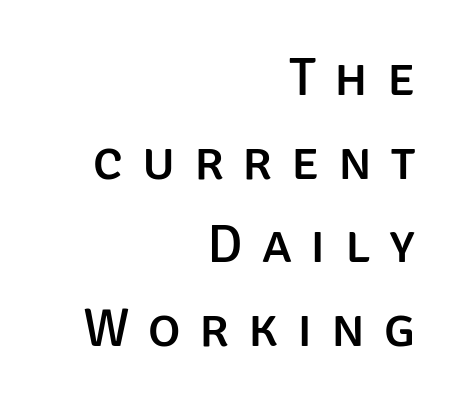
{"serif": "no", "italic": "no", "width": "normal", "stroke_contrast": "low", "x_height": "large", "monospaced": "no", "underline": "no", "align": "right", "line_spacing": "normal", "line_spacing_ratio": 1.52, "letter_spacing": "wide", "letter_spacing_em": 0.34, "glyph_px": 55}
